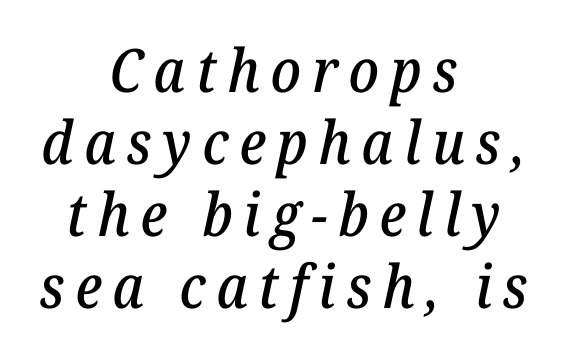
The image shows 60 px serif type, italic (leaning right); set centered, line spacing 1.2x, not underlined; low stroke contrast and a medium x-height.
